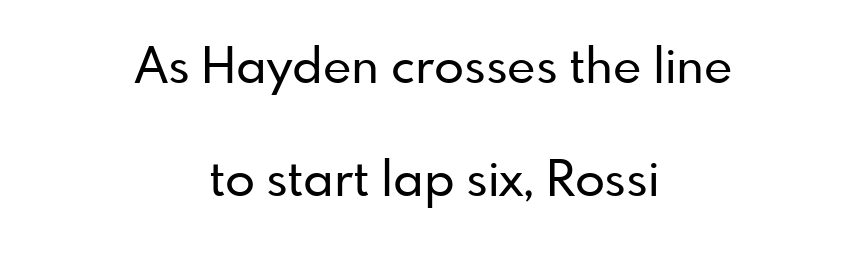
{"serif": "no", "italic": "no", "width": "normal", "stroke_contrast": "low", "x_height": "small", "monospaced": "no", "underline": "no", "align": "center", "line_spacing": "loose", "line_spacing_ratio": 2.31, "letter_spacing": "normal", "letter_spacing_em": 0.0, "glyph_px": 49}
